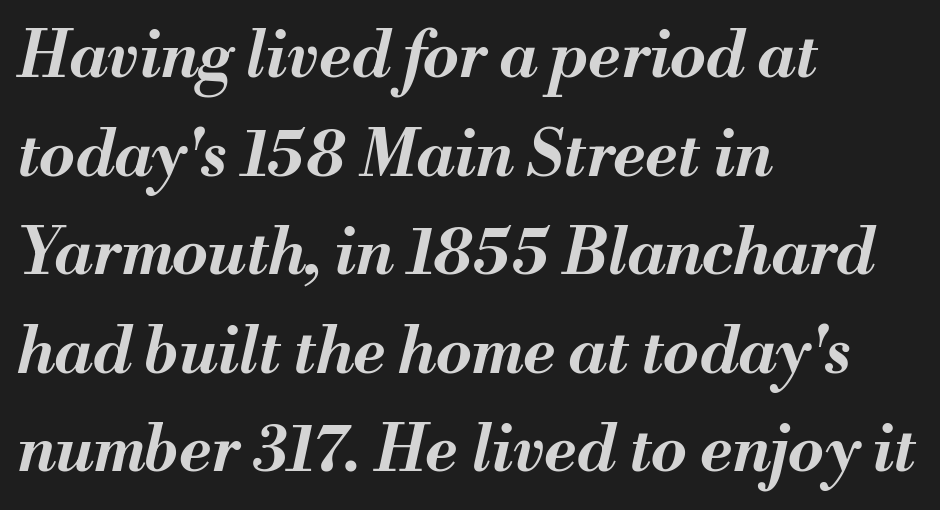
The image shows 64 px bold type, italic (leaning right); set left-aligned, normal line spacing (1.54x), normal letter spacing, not underlined; medium stroke contrast and a small x-height.
